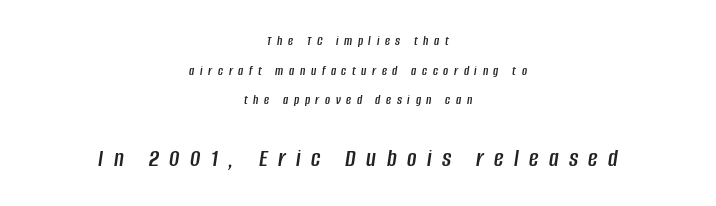
The whole block is typeset with a tilt. The block sitting lower on the canvas is the one with enlarged characters. You could only call the tracking loose — the letters float apart. The passage is arranged like a title page — every line centered.
